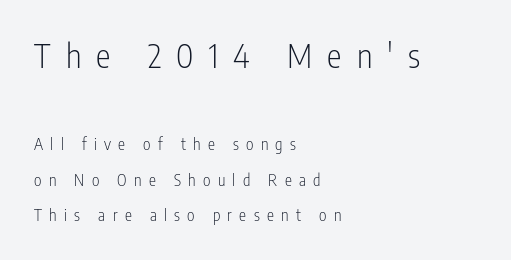
The vertical gap from one line to the next is large. The gap between lines stays unmarked. These lines stack with their left ends in a neat column. You can tell from the bare stems that sans-serif type was used. A typesetter would call this heavily tracked-out type. The axis of the letterforms is exactly vertical.
